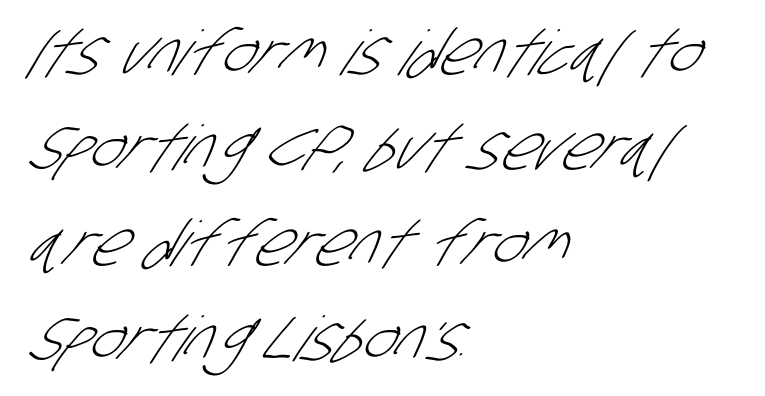
{"serif": "no", "bold": "no", "weight": "light", "width": "condensed", "stroke_contrast": "low", "x_height": "large", "monospaced": "no", "underline": "no", "align": "left", "line_spacing": "normal", "line_spacing_ratio": 1.54, "letter_spacing": "normal", "letter_spacing_em": 0.0, "glyph_px": 62}
